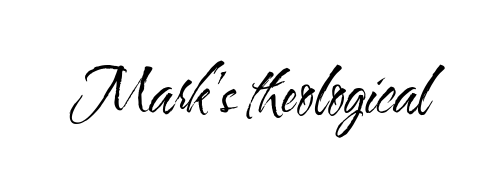
Q: Is the text bold? A: No.
Q: Is the text italic (slanted)? A: Yes.
Q: Is the typeface a serif or a sans-serif typeface? A: Sans-serif.
Q: Is the text underlined? A: No.
Q: Is the spacing between letters normal or unusually wide? A: Normal.
Q: Width (condensed, normal, or wide)? A: Condensed.
Q: Stroke contrast? A: Medium.
Q: x-height? A: Small.
Q: Monospaced? A: No.
